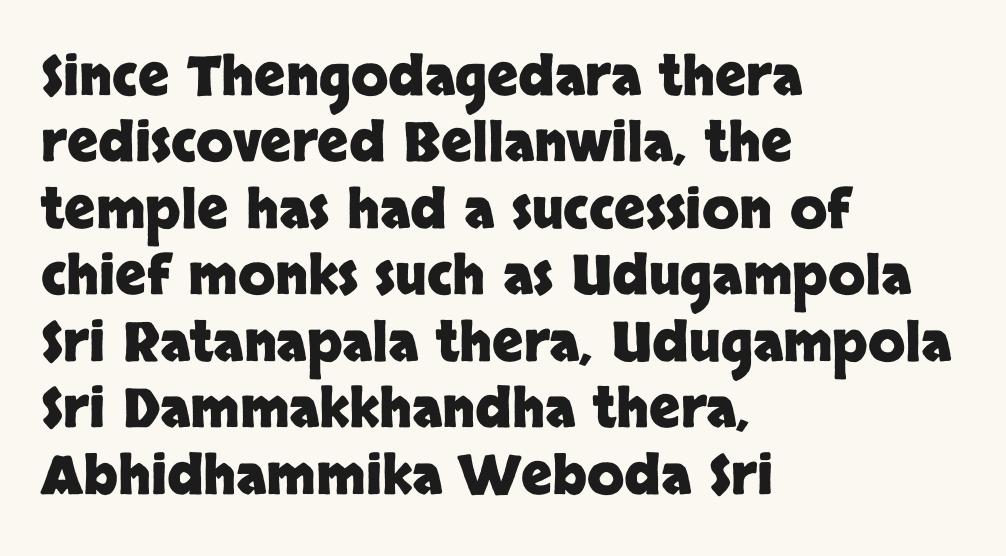
A student would call this left alignment; a typographer would say flush left, rag right. No extra tracking has been applied to these lines. Quick note: not italic, upright. Type without underlining. Note the varied advance widths — an 'i' is clearly narrower than an 'm'.
